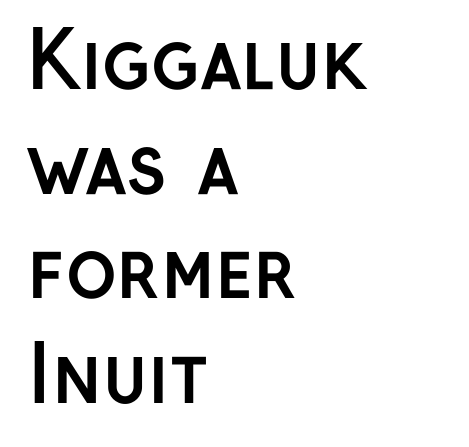
Q: Is the text bold? A: Yes.
Q: Is the text italic (slanted)? A: No, it is upright.
Q: Is the typeface a serif or a sans-serif typeface? A: Sans-serif.
Q: Is the text underlined? A: No.
Q: How is the paragraph aligned? A: Left-aligned.
Q: Is the spacing between letters normal or unusually wide? A: Normal.
Q: Is the spacing between lines tight, normal or loose? A: Normal.
Q: Width (condensed, normal, or wide)? A: Normal.
Q: Stroke contrast? A: Low.
Q: x-height? A: Medium.
Q: Monospaced? A: No.
